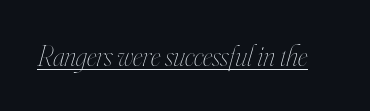
{"italic": "yes", "lean": "right", "slant_degrees": 16, "bold": "no", "weight": "thin", "width": "condensed", "stroke_contrast": "high", "x_height": "small", "monospaced": "no", "underline": "yes", "letter_spacing": "normal", "letter_spacing_em": 0.0, "glyph_px": 29}
